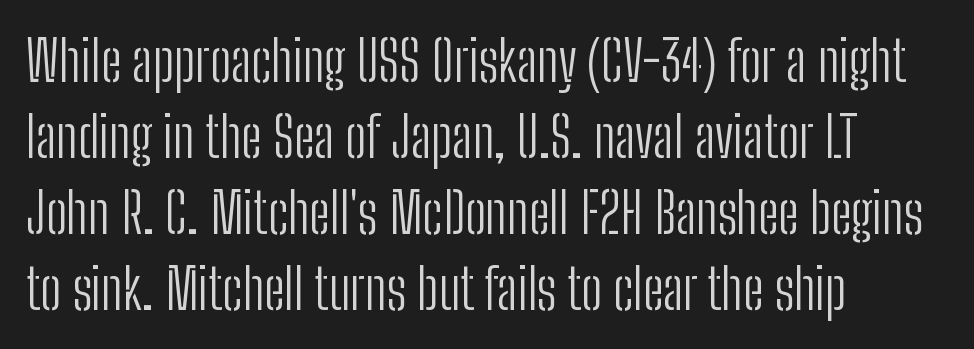
{"serif": "no", "italic": "no", "bold": "no", "weight": "light", "width": "condensed", "stroke_contrast": "low", "x_height": "medium", "monospaced": "no", "underline": "no", "align": "left", "line_spacing": "normal", "line_spacing_ratio": 1.36, "letter_spacing": "normal", "letter_spacing_em": 0.0, "glyph_px": 56}
